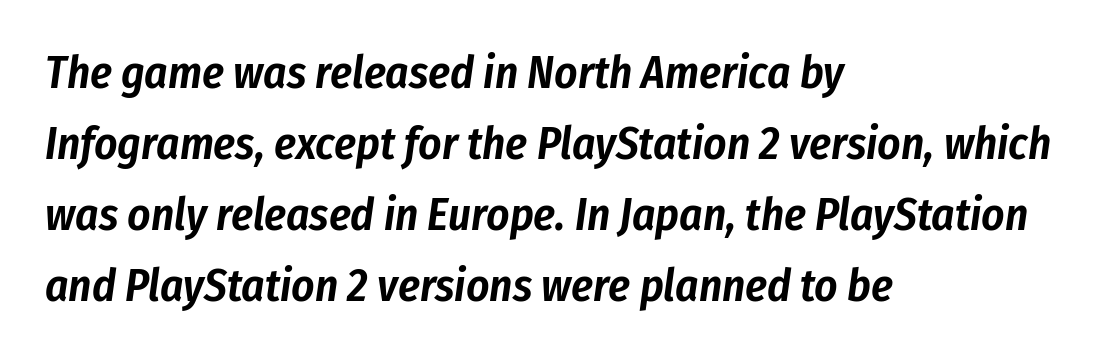
{"italic": "yes", "lean": "right", "slant_degrees": 8, "width": "condensed", "stroke_contrast": "low", "x_height": "medium", "monospaced": "no", "underline": "no", "align": "left", "line_spacing": "normal", "line_spacing_ratio": 1.58, "letter_spacing": "normal", "letter_spacing_em": 0.0, "glyph_px": 45}
